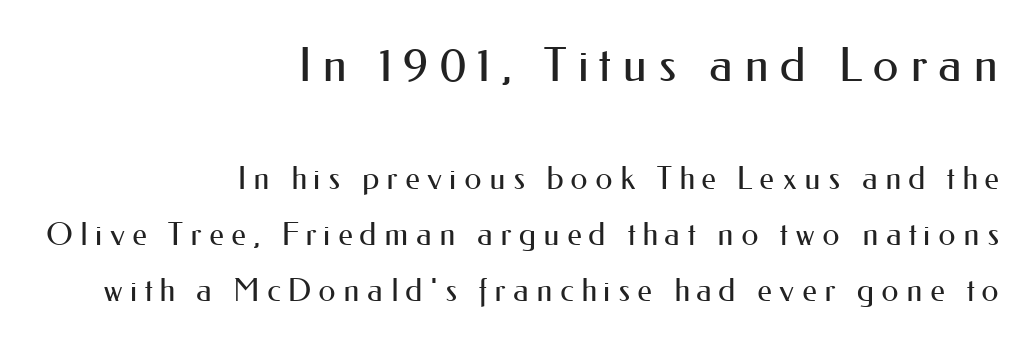
The image shows 47 px regular-weight sans-serif type, upright; set right-aligned, line spacing 1.81x, unusually wide letter spacing (+0.23 em), not underlined; the first (top) block is 1.52x larger; medium stroke contrast and a small x-height.
